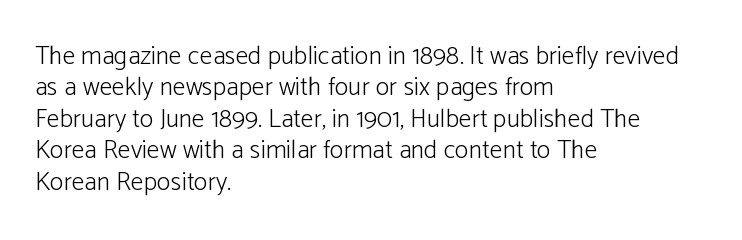
Q: Is the text bold? A: No.
Q: Is the text italic (slanted)? A: No, it is upright.
Q: Is the text underlined? A: No.
Q: How is the paragraph aligned? A: Left-aligned.
Q: Is the spacing between letters normal or unusually wide? A: Normal.
